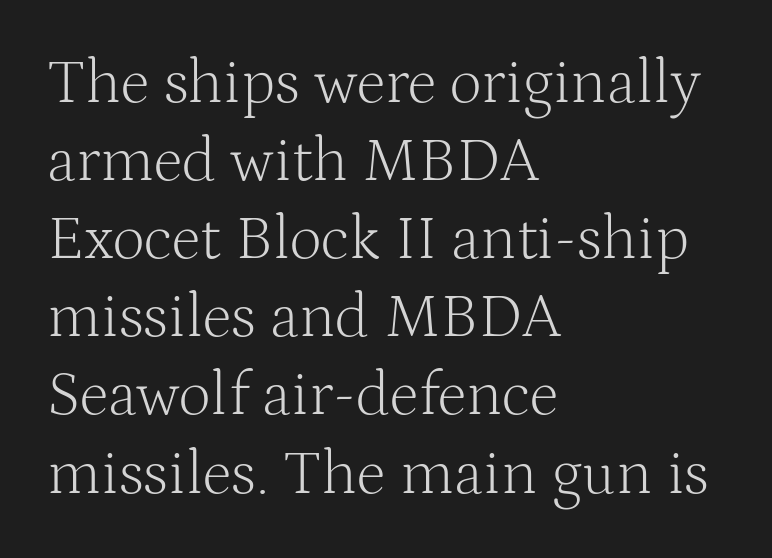
Q: Is the text bold? A: No.
Q: Is the text italic (slanted)? A: No, it is upright.
Q: Is the typeface a serif or a sans-serif typeface? A: Serif.
Q: Is the text underlined? A: No.
Q: How is the paragraph aligned? A: Left-aligned.
Q: Is the spacing between letters normal or unusually wide? A: Normal.
Q: Width (condensed, normal, or wide)? A: Normal.
Q: Stroke contrast? A: Medium.
Q: x-height? A: Medium.
Q: Monospaced? A: No.
